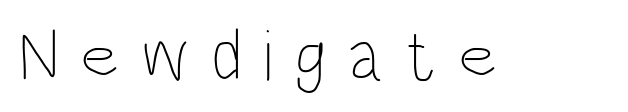
{"italic": "no", "bold": "no", "weight": "thin", "width": "condensed", "stroke_contrast": "low", "x_height": "large", "monospaced": "no", "underline": "no", "letter_spacing": "wide", "letter_spacing_em": 0.29, "glyph_px": 73}
